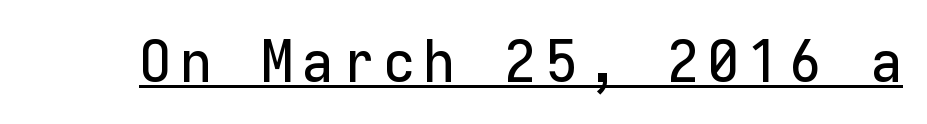
{"serif": "no", "italic": "no", "width": "normal", "stroke_contrast": "low", "x_height": "medium", "monospaced": "yes", "underline": "yes", "glyph_px": 59}
